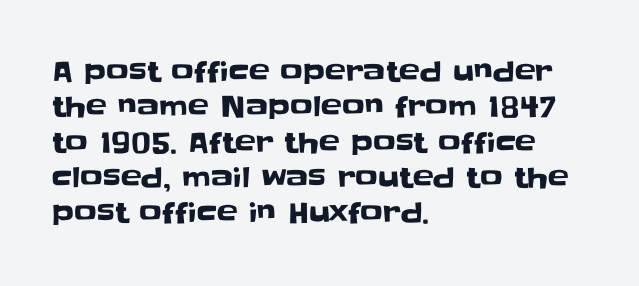
Q: Is the text italic (slanted)? A: No, it is upright.
Q: Is the typeface a serif or a sans-serif typeface? A: Sans-serif.
Q: Is the text underlined? A: No.
Q: How is the paragraph aligned? A: Left-aligned.
Q: Is the spacing between letters normal or unusually wide? A: Normal.
Q: Is the spacing between lines tight, normal or loose? A: Normal.
Q: Width (condensed, normal, or wide)? A: Normal.
Q: Stroke contrast? A: Low.
Q: x-height? A: Large.
Q: Monospaced? A: No.
